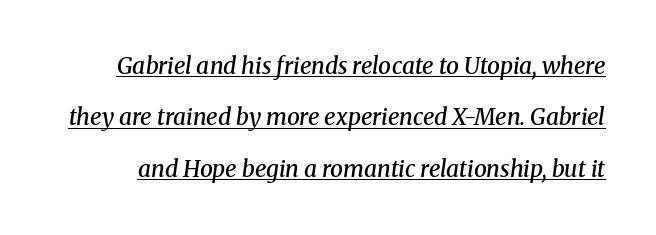
{"italic": "yes", "lean": "right", "slant_degrees": 8, "bold": "semi", "underline": "yes", "line_spacing": "loose", "line_spacing_ratio": 2.23, "letter_spacing": "normal", "letter_spacing_em": 0.0, "glyph_px": 23}
